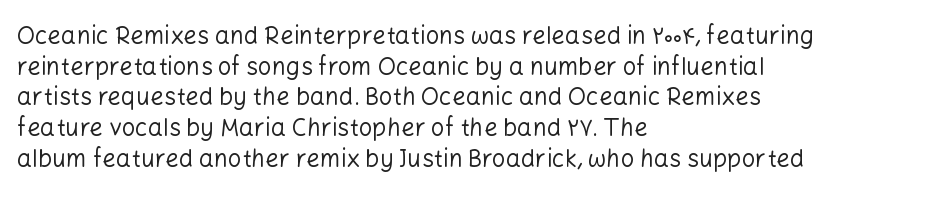
Is the type heavy? It reads as light-to-regular instead. Leftover space on each line is placed entirely after the last word. Characters follow at the spacing the type designer built in. The passage shown stacks its lines at a standard gap.
